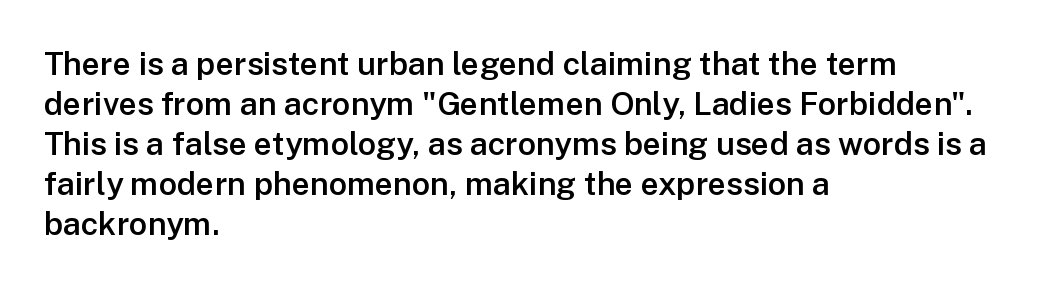
Q: Is the text bold? A: Semi-bold.
Q: Is the text italic (slanted)? A: No, it is upright.
Q: Is the typeface a serif or a sans-serif typeface? A: Sans-serif.
Q: Is the text underlined? A: No.
Q: How is the paragraph aligned? A: Left-aligned.
Q: Is the spacing between letters normal or unusually wide? A: Normal.
Q: Is the spacing between lines tight, normal or loose? A: Normal.
Q: Width (condensed, normal, or wide)? A: Normal.
Q: Stroke contrast? A: Low.
Q: x-height? A: Medium.
Q: Monospaced? A: No.
